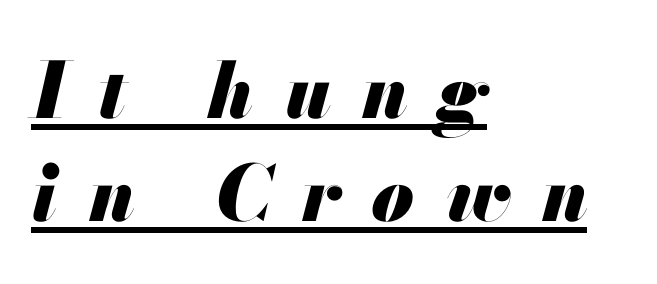
Q: Is the text bold? A: Yes.
Q: Is the text italic (slanted)? A: Yes, it leans right by about 13 degrees.
Q: Is the text underlined? A: Yes.
Q: How is the paragraph aligned? A: Left-aligned.
Q: Is the spacing between letters normal or unusually wide? A: Unusually wide.
Q: Is the spacing between lines tight, normal or loose? A: Normal.
Q: Width (condensed, normal, or wide)? A: Normal.
Q: Stroke contrast? A: Medium.
Q: x-height? A: Small.
Q: Monospaced? A: No.
